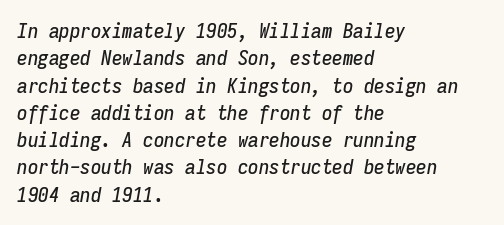
{"italic": "yes", "lean": "right", "slant_degrees": 9, "underline": "no", "align": "left", "line_spacing": "normal", "line_spacing_ratio": 1.3, "letter_spacing": "normal", "letter_spacing_em": 0.0, "glyph_px": 21}
